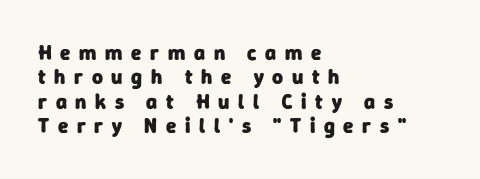
Q: Is the text bold? A: Yes.
Q: Is the text underlined? A: No.
Q: How is the paragraph aligned? A: Left-aligned.
Q: Is the spacing between letters normal or unusually wide? A: Unusually wide.
